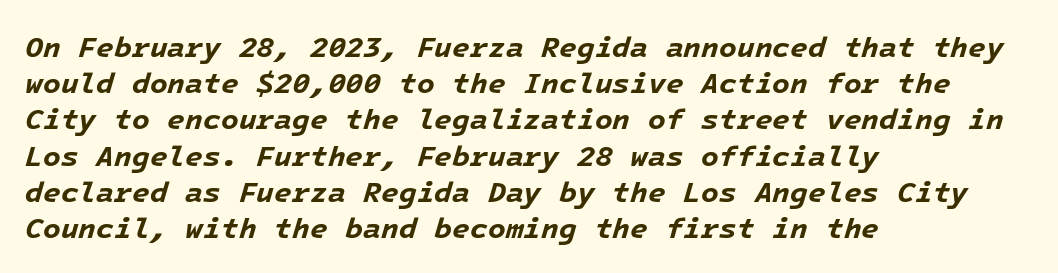
The image shows 29 px bold type, italic (leaning right); set left-aligned, normal line spacing (1.25x), normal letter spacing, not underlined; low stroke contrast and a medium x-height.
